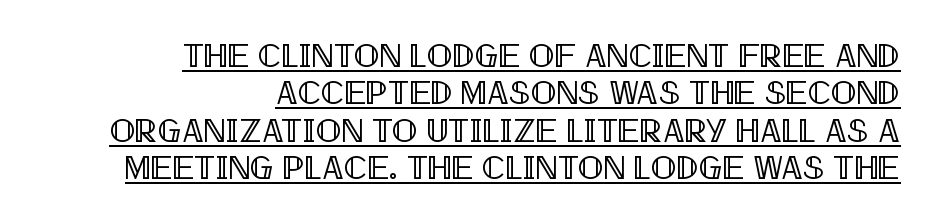
{"italic": "no", "width": "condensed", "x_height": "large", "monospaced": "no", "underline": "yes", "align": "right", "line_spacing": "tight", "line_spacing_ratio": 1.1, "letter_spacing": "normal", "letter_spacing_em": 0.0, "glyph_px": 34}
